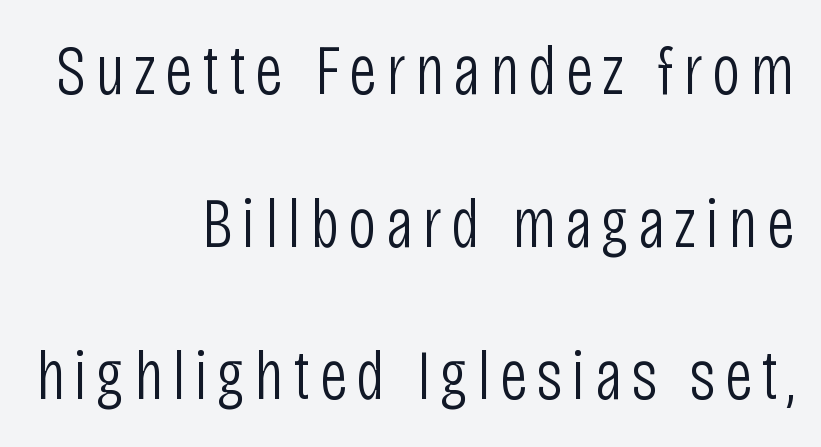
The image shows 71 px light, condensed sans-serif type, upright; set right-aligned, loose line spacing (2.15x), not underlined; low stroke contrast and a large x-height.
